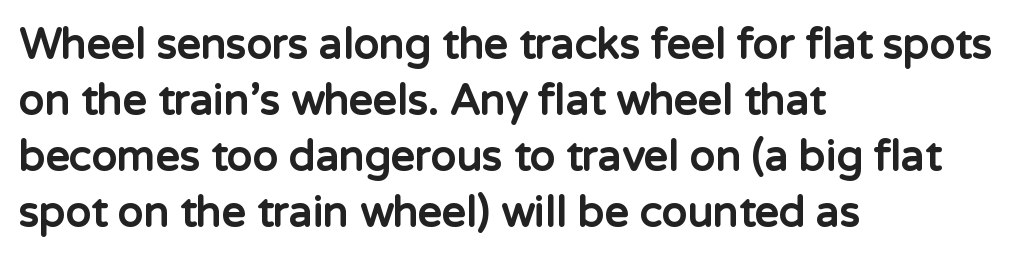
Q: Is the text bold? A: Yes.
Q: Is the text italic (slanted)? A: No, it is upright.
Q: Is the typeface a serif or a sans-serif typeface? A: Sans-serif.
Q: Is the text underlined? A: No.
Q: How is the paragraph aligned? A: Left-aligned.
Q: Is the spacing between letters normal or unusually wide? A: Normal.
Q: Is the spacing between lines tight, normal or loose? A: Normal.
Q: Width (condensed, normal, or wide)? A: Normal.
Q: Stroke contrast? A: Low.
Q: x-height? A: Medium.
Q: Monospaced? A: No.
